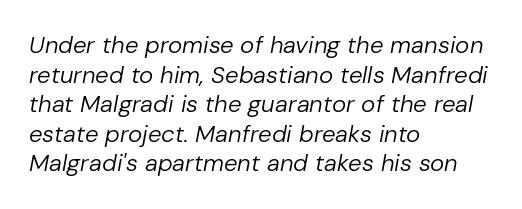
{"italic": "yes", "lean": "right", "slant_degrees": 10, "bold": "no", "underline": "no", "align": "left", "line_spacing_ratio": 1.23, "letter_spacing": "normal", "letter_spacing_em": 0.0, "glyph_px": 24}
